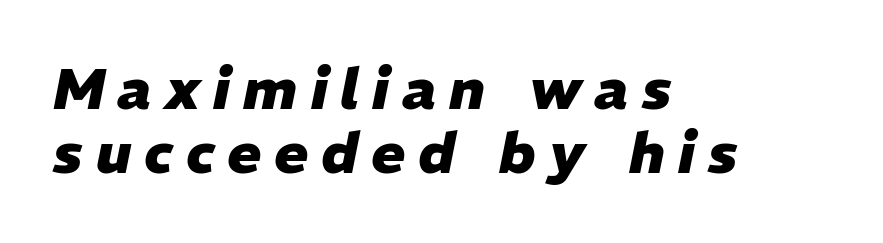
Typesetter's note: full bold, strokes at maximum text heaviness. Honestly, the rows look squashed on top of each other. A typesetter would call this heavily tracked-out type. Think of a printed novel: that variable character pitch is what you see here. The text carries the slant typical of an italic or oblique font. The glyphs are unaccompanied by any horizontal stroke below them.
